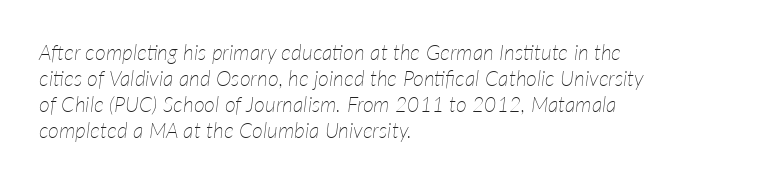
Q: Is the text bold? A: No.
Q: Is the text italic (slanted)? A: Yes, it leans right by about 7 degrees.
Q: Is the text underlined? A: No.
Q: How is the paragraph aligned? A: Left-aligned.
Q: Is the spacing between letters normal or unusually wide? A: Normal.
